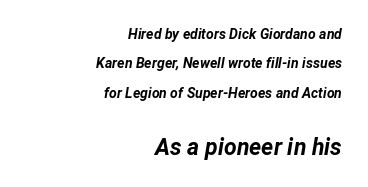
Check the space under the baseline: it is left empty. The emphasis by scale lands on block number two, below. Which margin do the lines hug? The right one — the left edge is uneven. This sample trades compactness for vertical openness between lines. Nothing unusual about the tracking: characters are spaced as the font intends. It's the slanting kind of type.
